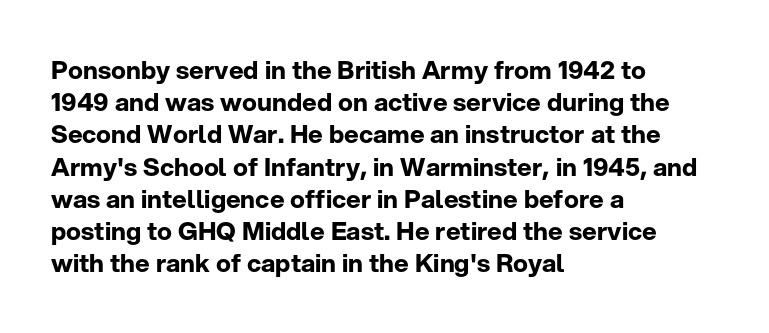
The image shows 25 px bold type, upright; set left-aligned, normal line spacing (1.29x), normal letter spacing, not underlined.
